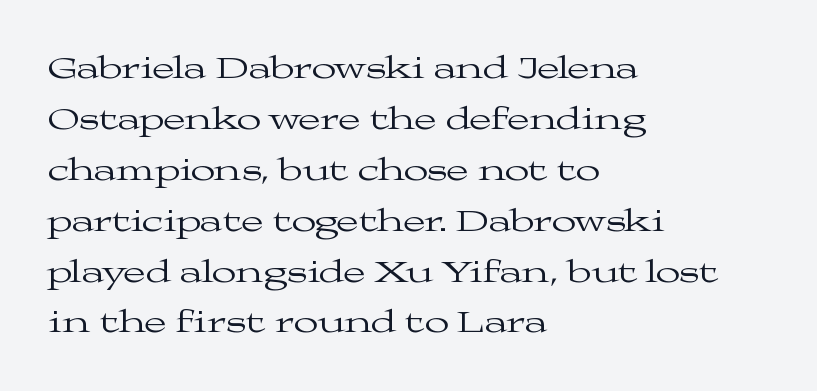
Honestly, the letter spacing is just normal — you wouldn't notice it. The rendering uses a moderate line-height, typical for paragraphs. Letters have the restrained weight of plain body copy at most. Horizontally, the lines are justified to the leading edge only.
